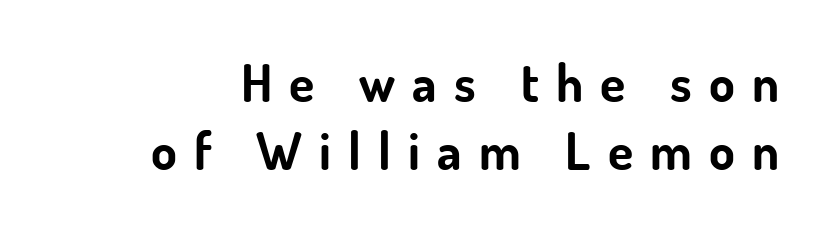
Q: Is the text bold? A: Yes.
Q: Is the text italic (slanted)? A: No, it is upright.
Q: Is the typeface a serif or a sans-serif typeface? A: Sans-serif.
Q: Is the text underlined? A: No.
Q: Is the spacing between letters normal or unusually wide? A: Unusually wide.
Q: Is the spacing between lines tight, normal or loose? A: Normal.
Q: Width (condensed, normal, or wide)? A: Normal.
Q: Stroke contrast? A: Low.
Q: x-height? A: Small.
Q: Monospaced? A: No.
